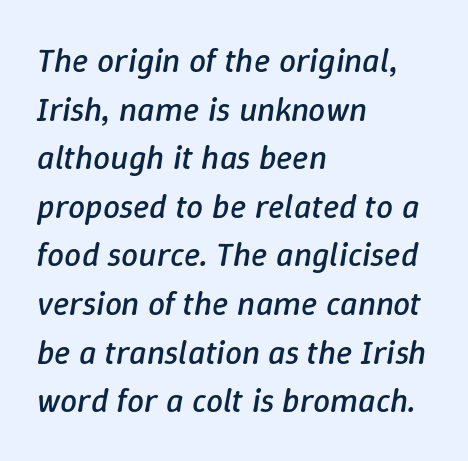
Students, observe: this is what conventionally led text looks like. Looks like regular typesetting: each glyph gets only the width it needs. The font's italic variant was chosen for this text. The line texture is even and compact thanks to regular tracking. Vertical stems look standard width or narrower in stroke. The passage shown is not underscored anywhere.
